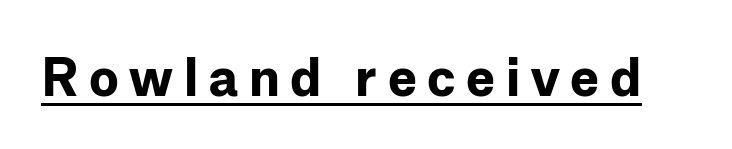
{"serif": "no", "italic": "no", "bold": "yes", "weight": "bold", "width": "normal", "stroke_contrast": "low", "x_height": "medium", "monospaced": "no", "underline": "yes", "letter_spacing": "wide", "letter_spacing_em": 0.2, "glyph_px": 54}
